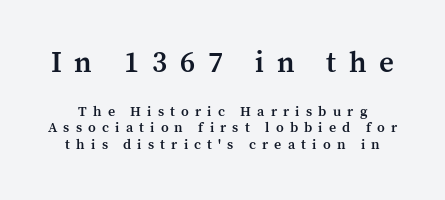
Between these two stacked blocks, the higher one wins on size. A roman cut, with each character standing at attention. Proportional: the letters do not fall into vertical columns. Look at the stroke-to-counter ratio: somewhat heavy, a semibold. Just letters on the line, the space beneath them empty. The face used here is rendered with a markedly widened letterfit.
